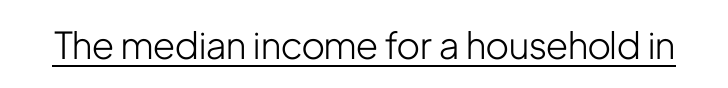
{"serif": "no", "italic": "no", "bold": "no", "weight": "light", "width": "condensed", "stroke_contrast": "low", "x_height": "medium", "monospaced": "no", "underline": "yes", "letter_spacing": "normal", "letter_spacing_em": 0.0, "glyph_px": 37}
